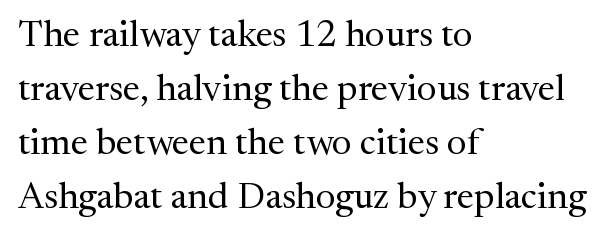
The image shows 37 px regular-weight serif type, upright; set left-aligned, normal line spacing (1.46x), normal letter spacing, not underlined; medium stroke contrast and a medium x-height.
